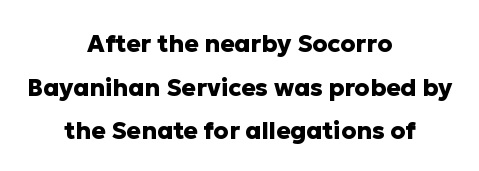
{"italic": "no", "bold": "yes", "underline": "no", "align": "center", "line_spacing_ratio": 1.82, "letter_spacing": "normal", "letter_spacing_em": 0.0, "glyph_px": 24}
